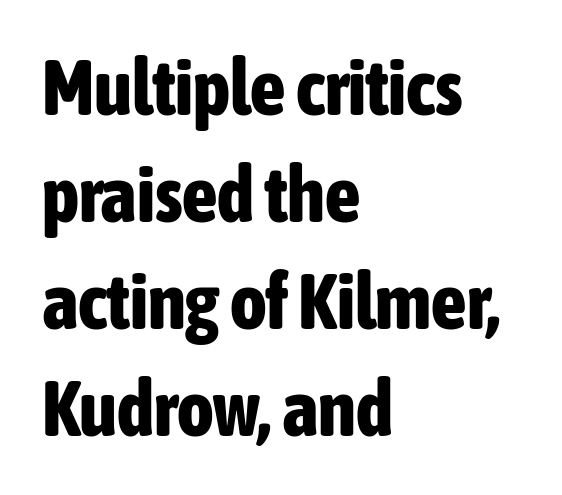
The image shows 78 px bold, condensed sans-serif type, upright; set left-aligned, normal line spacing (1.37x), normal letter spacing, not underlined; low stroke contrast and a medium x-height.
